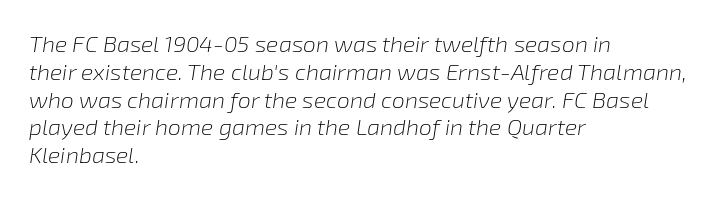
Teacher's note: observe the even left margin — that is flush-left alignment. Rendered with sloped, italic letterforms. Compared with typical body copy, the letter spacing here is the same. Heft: none added — not bold. The words here are not underlined.
